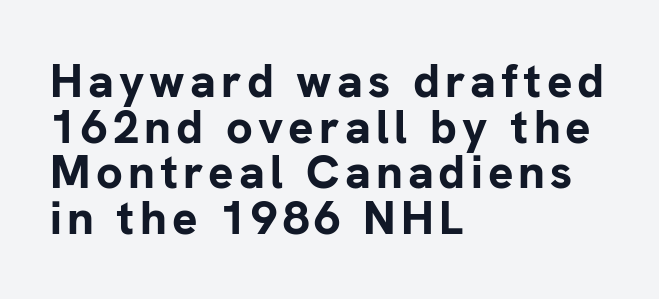
{"serif": "no", "italic": "no", "bold": "yes", "weight": "bold", "width": "normal", "stroke_contrast": "low", "x_height": "medium", "monospaced": "no", "underline": "no", "align": "left", "line_spacing": "tight", "line_spacing_ratio": 0.97, "glyph_px": 47}
